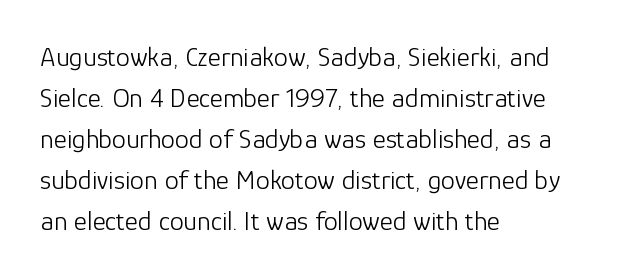
Q: Is the text bold? A: No.
Q: Is the text italic (slanted)? A: No, it is upright.
Q: Is the typeface a serif or a sans-serif typeface? A: Sans-serif.
Q: Is the text underlined? A: No.
Q: How is the paragraph aligned? A: Left-aligned.
Q: Is the spacing between letters normal or unusually wide? A: Normal.
Q: Is the spacing between lines tight, normal or loose? A: Normal.
Q: Width (condensed, normal, or wide)? A: Normal.
Q: Stroke contrast? A: Low.
Q: x-height? A: Medium.
Q: Monospaced? A: No.
